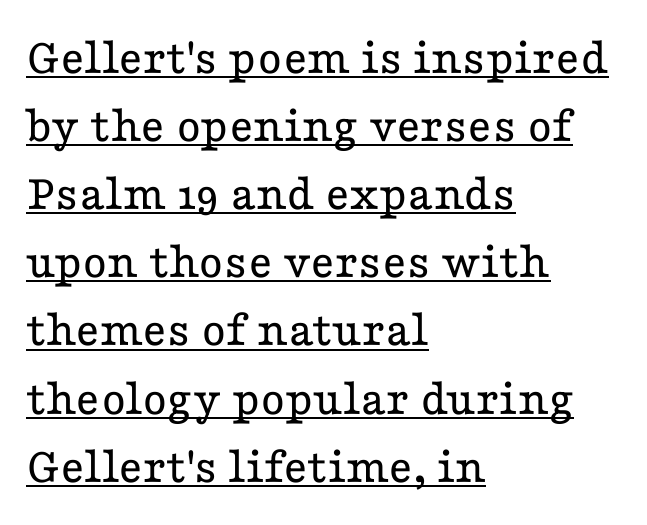
Character widths vary here, with narrow letters taking less room than wide ones. Between one letter and the next there's only the usual sliver of space. A student would call this left alignment; a typographer would say flush left, rag right. Nothing heavy about these letters — not bold at all.
